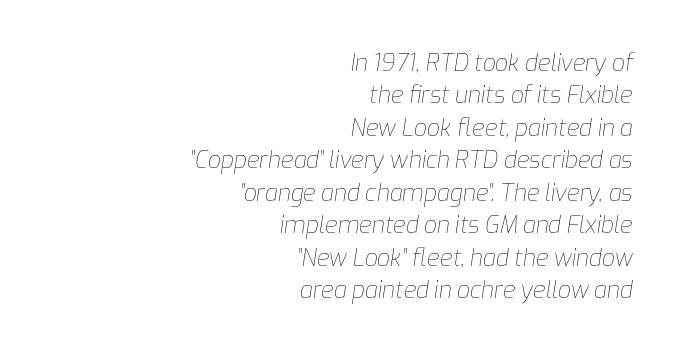
The image shows 23 px text type, italic (leaning right); set right-aligned, normal line spacing (1.41x), normal letter spacing, not underlined.
